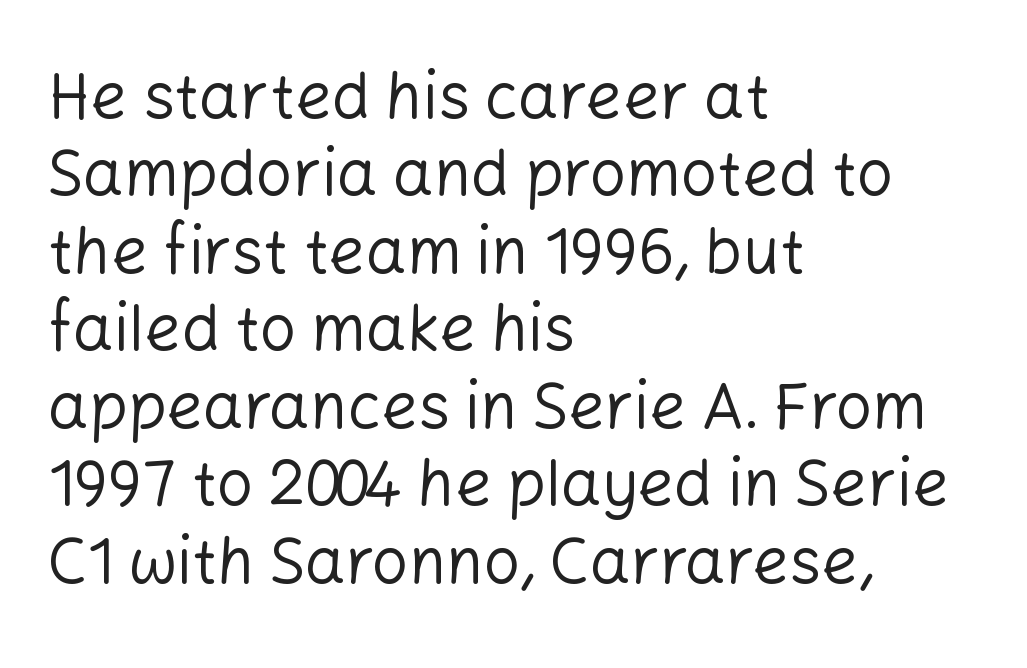
The passage shown has conventional tracking throughout. Heaviness? Minimal to ordinary, like unemphasized prose. Is there any slant? The stems are plumb. I'd call this a sans setting — the letters go barefoot.
